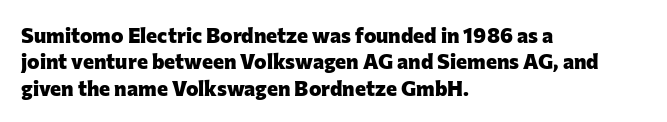
What weight is shown? A full bold with thick strokes. The lettering holds an erect, upright posture throughout. Plain, unruled lines of type. The rendering keeps characters at their native spacing. Leading: standard.
